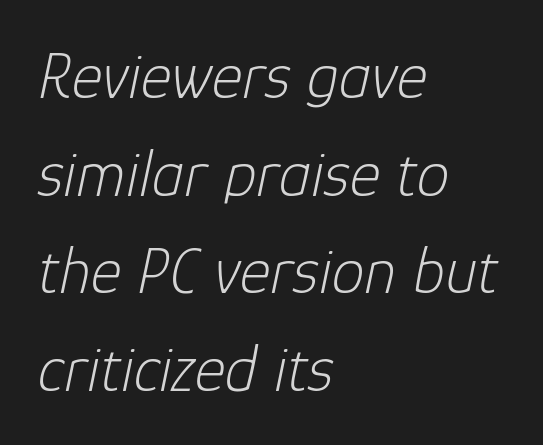
Q: Is the text bold? A: No.
Q: Is the text italic (slanted)? A: Yes, it leans right by about 12 degrees.
Q: Is the text underlined? A: No.
Q: How is the paragraph aligned? A: Left-aligned.
Q: Is the spacing between letters normal or unusually wide? A: Normal.
Q: Is the spacing between lines tight, normal or loose? A: Normal.
Q: Width (condensed, normal, or wide)? A: Normal.
Q: Stroke contrast? A: Low.
Q: x-height? A: Medium.
Q: Monospaced? A: No.
